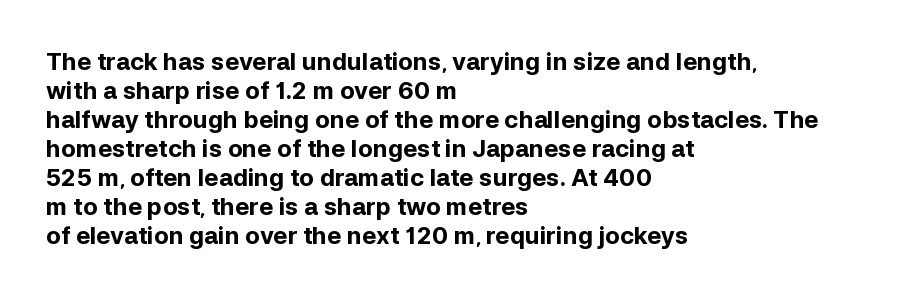
Q: Is the text bold? A: Yes.
Q: Is the text italic (slanted)? A: No, it is upright.
Q: Is the text underlined? A: No.
Q: How is the paragraph aligned? A: Left-aligned.
Q: Is the spacing between letters normal or unusually wide? A: Normal.
